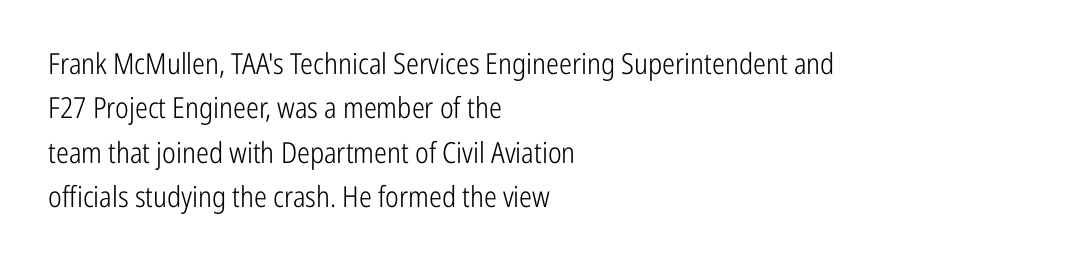
Note the varied advance widths — an 'i' is clearly narrower than an 'm'. The baseline area is clear. A student would call this left alignment; a typographer would say flush left, rag right. Look at the tracking — it's just the regular setting, nothing added. The type sits square on the baseline with zero lean. Serifs: no, the terminals of the letterforms are clean.
